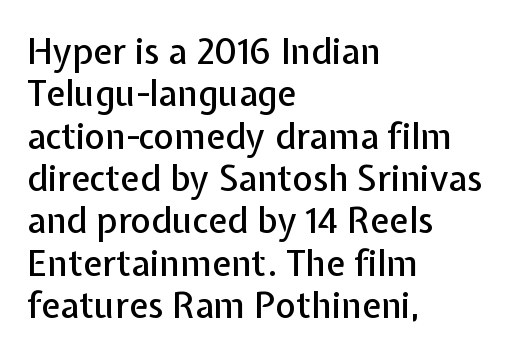
{"serif": "no", "italic": "no", "width": "normal", "stroke_contrast": "low", "x_height": "medium", "monospaced": "no", "underline": "no", "align": "left", "line_spacing_ratio": 1.21, "letter_spacing": "normal", "letter_spacing_em": 0.0, "glyph_px": 35}
